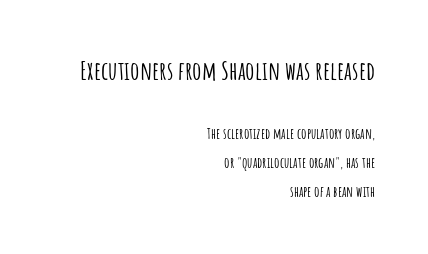
A roman cut, with each character standing at attention. This layout puts the oversized block above and the modest block below. These lines stack with their right ends in a neat column. The space beneath each line is pristine and unruled. Does extra space separate the letters? No, they use regular spacing.
